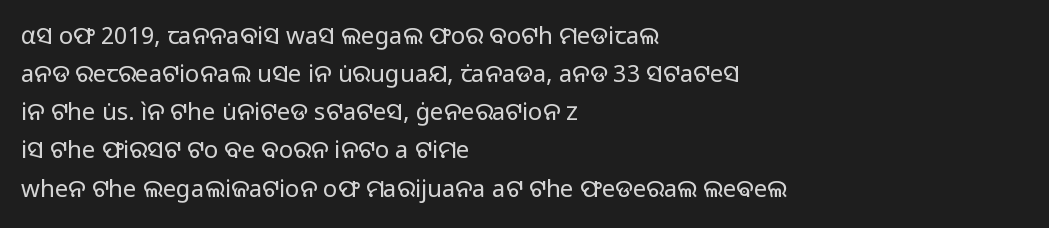
Is there much room between lines? A standard amount, neither cramped nor airy. A roman cut, with each character standing at attention. How are the letters spaced? Ordinarily, with no added tracking. This rendering features lettering with no underline. The paragraph shown leans on its left margin. The weight tops out at a normal text grade.
